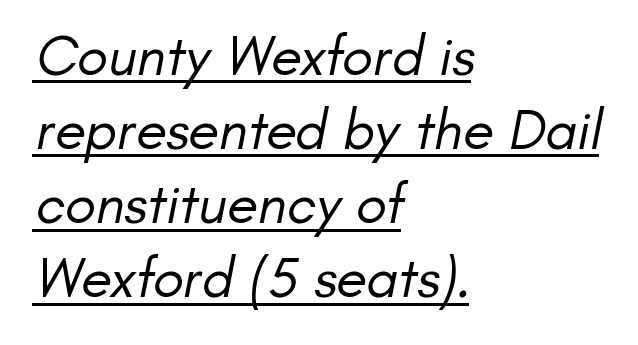
The image shows 57 px regular-weight sans-serif type; set left-aligned, normal line spacing (1.3x), normal letter spacing, underlined; low stroke contrast and a small x-height.
